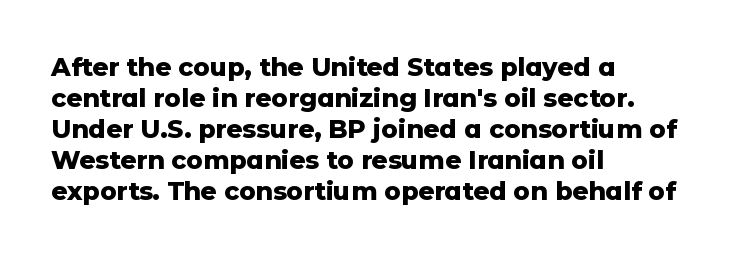
Q: Is the text bold? A: Yes.
Q: Is the text italic (slanted)? A: No, it is upright.
Q: Is the text underlined? A: No.
Q: How is the paragraph aligned? A: Left-aligned.
Q: Is the spacing between letters normal or unusually wide? A: Normal.
